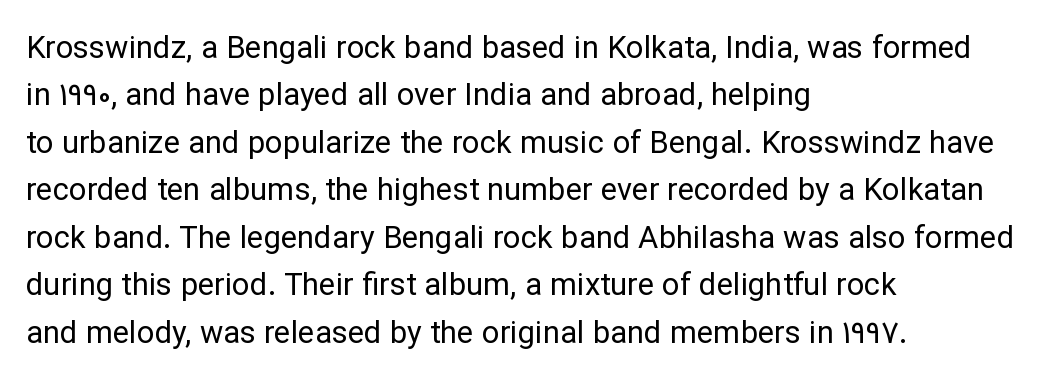
The image shows 31 px regular-weight sans-serif type, upright; set left-aligned, normal line spacing (1.53x), normal letter spacing, not underlined; low stroke contrast and a medium x-height.
